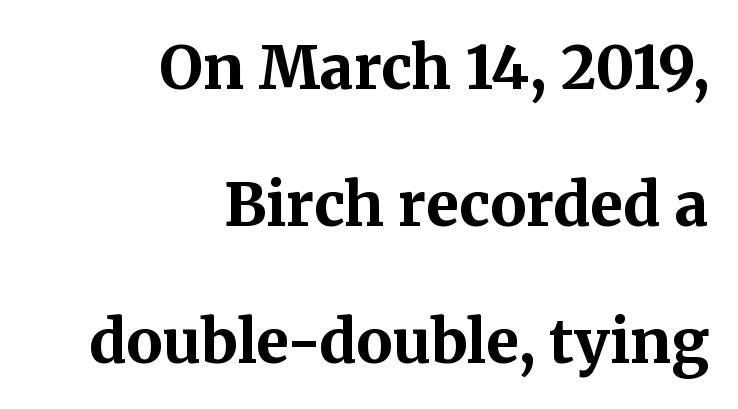
Which margin do the lines hug? The right one — the left edge is uneven. This is the regular roman posture of the typeface. The glyphs in this specimen are seriffed. Thick stems and heavy bowls — unmistakably bold.
